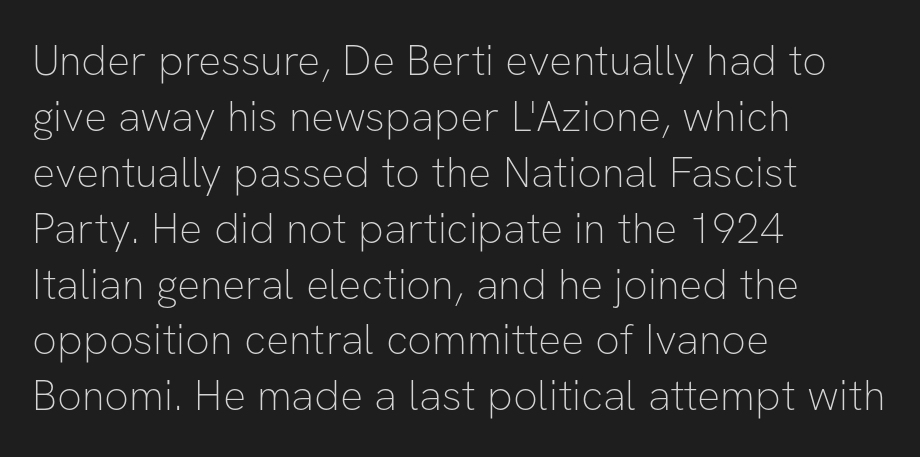
The compositor pushed each line to the left boundary. The letters carry no serifs — their stems end cleanly without finishing strokes. Here the glyphs are tracked normally, forming tight word shapes. Honestly, the row spacing looks completely unremarkable. Looks like regular typesetting: each glyph gets only the width it needs. Italic? Not at all — the glyphs are vertical.
